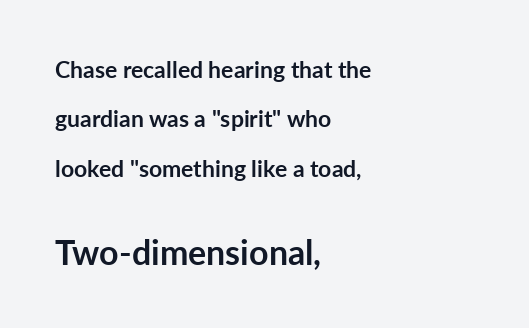
Tracking here is standard; glyphs follow each other at the usual distance. Every character sits straight up, as roman type does. Check the space under the baseline: it is left empty. Notice the wide empty band between every row — that's loose leading. Check where the strokes stop: nothing finishes them off — pure sans.
